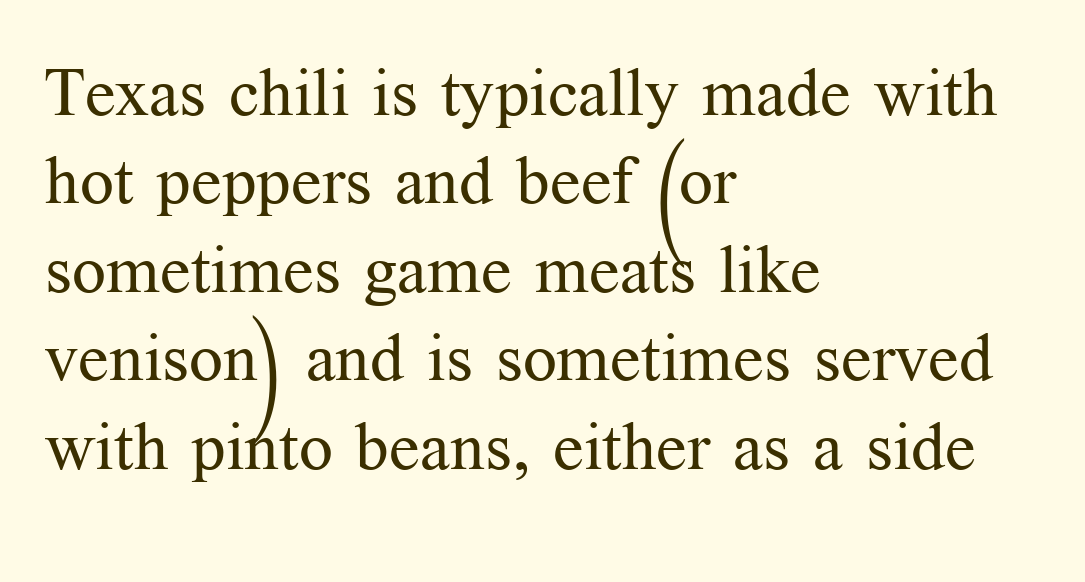
Q: Is the text bold? A: No.
Q: Is the text italic (slanted)? A: No, it is upright.
Q: Is the typeface a serif or a sans-serif typeface? A: Serif.
Q: Is the text underlined? A: No.
Q: How is the paragraph aligned? A: Left-aligned.
Q: Is the spacing between letters normal or unusually wide? A: Normal.
Q: Is the spacing between lines tight, normal or loose? A: Normal.
Q: Width (condensed, normal, or wide)? A: Normal.
Q: Stroke contrast? A: Medium.
Q: x-height? A: Medium.
Q: Monospaced? A: No.
